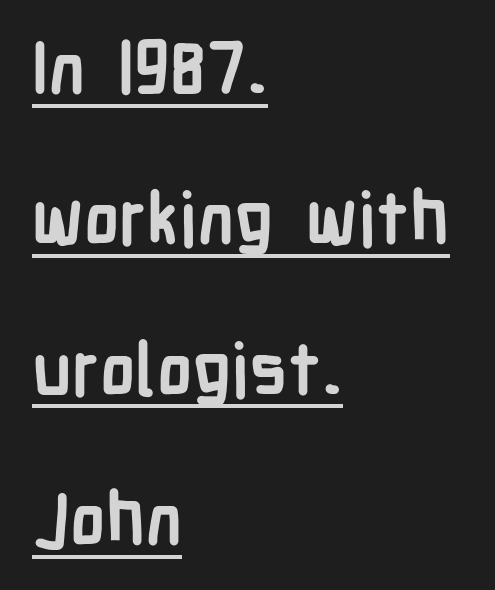
Q: Is the text bold? A: Yes.
Q: Is the text italic (slanted)? A: No, it is upright.
Q: Is the typeface a serif or a sans-serif typeface? A: Sans-serif.
Q: Is the text underlined? A: Yes.
Q: How is the paragraph aligned? A: Left-aligned.
Q: Is the spacing between letters normal or unusually wide? A: Normal.
Q: Is the spacing between lines tight, normal or loose? A: Loose.
Q: Width (condensed, normal, or wide)? A: Condensed.
Q: Stroke contrast? A: Low.
Q: x-height? A: Medium.
Q: Monospaced? A: No.
